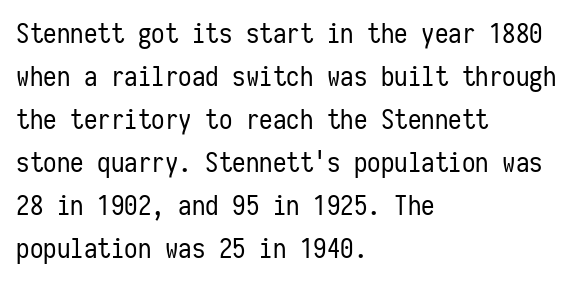
{"italic": "no", "bold": "no", "underline": "no", "align": "left", "line_spacing": "normal", "line_spacing_ratio": 1.59, "letter_spacing": "normal", "letter_spacing_em": 0.0, "glyph_px": 27}
